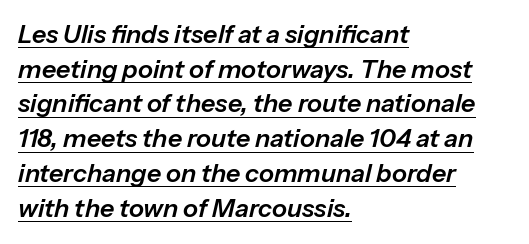
{"italic": "yes", "lean": "right", "slant_degrees": 13, "underline": "yes", "align": "left", "line_spacing": "normal", "line_spacing_ratio": 1.39, "letter_spacing": "normal", "letter_spacing_em": 0.0, "glyph_px": 25}
